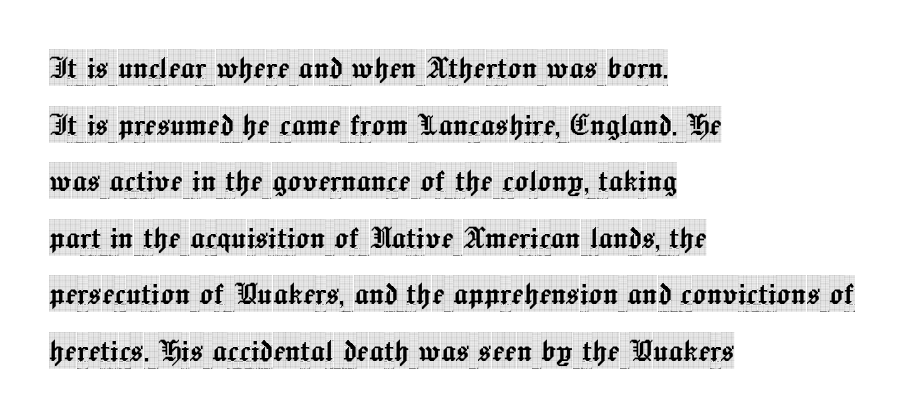
{"serif": "yes", "italic": "no", "width": "condensed", "x_height": "large", "monospaced": "no", "underline": "no", "align": "left", "line_spacing": "normal", "line_spacing_ratio": 1.57, "letter_spacing": "normal", "letter_spacing_em": 0.0, "glyph_px": 36}
